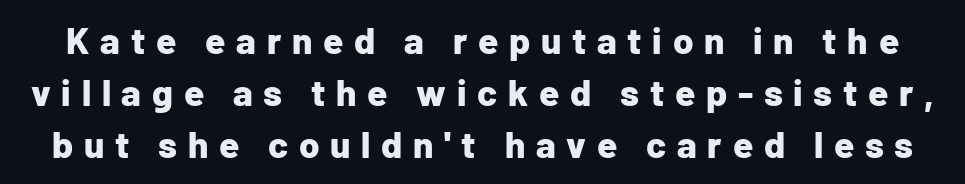
The image shows 37 px bold sans-serif type, upright; set normal line spacing (1.41x), unusually wide letter spacing (+0.29 em), not underlined; low stroke contrast and a medium x-height.
